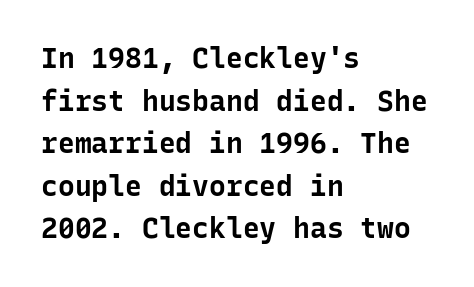
Q: Is the text bold? A: Yes.
Q: Is the text italic (slanted)? A: No, it is upright.
Q: Is the typeface a serif or a sans-serif typeface? A: Sans-serif.
Q: Is the text underlined? A: No.
Q: How is the paragraph aligned? A: Left-aligned.
Q: Is the spacing between letters normal or unusually wide? A: Normal.
Q: Is the spacing between lines tight, normal or loose? A: Normal.
Q: Width (condensed, normal, or wide)? A: Normal.
Q: Stroke contrast? A: Low.
Q: x-height? A: Medium.
Q: Monospaced? A: Yes.
